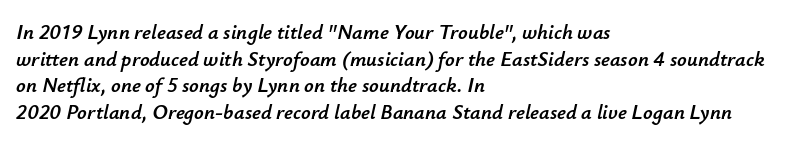
Q: Is the text italic (slanted)? A: Yes, it leans right by about 12 degrees.
Q: Is the text underlined? A: No.
Q: How is the paragraph aligned? A: Left-aligned.
Q: Is the spacing between letters normal or unusually wide? A: Normal.
Q: Is the spacing between lines tight, normal or loose? A: Normal.
